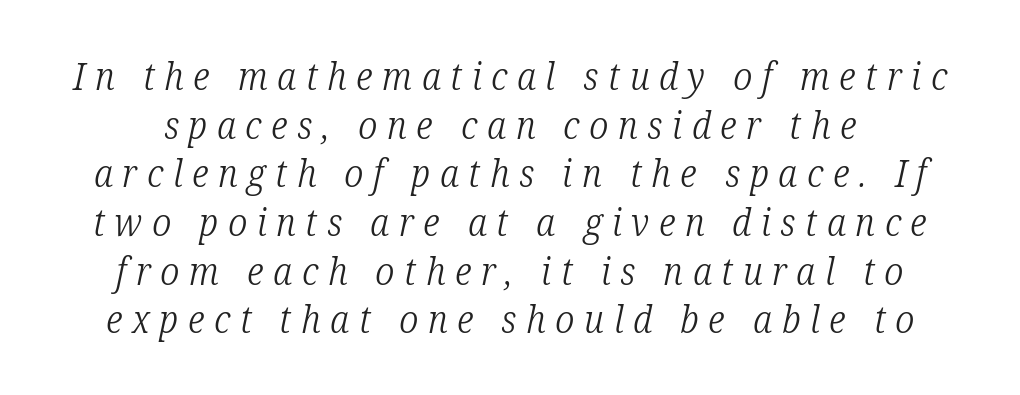
{"serif": "yes", "italic": "yes", "lean": "right", "slant_degrees": 12, "bold": "no", "weight": "light", "width": "condensed", "stroke_contrast": "low", "x_height": "medium", "monospaced": "no", "underline": "no", "line_spacing": "normal", "line_spacing_ratio": 1.28, "letter_spacing": "wide", "letter_spacing_em": 0.25, "glyph_px": 38}
